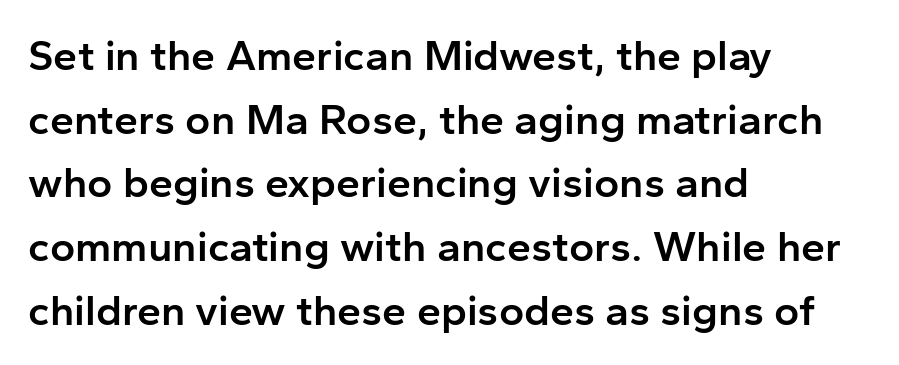
Each letter's strokes conclude bluntly, with no projecting serifs. A fair bit of extra ink — the face is semibold, not bold. The rag falls on the right side of this text block. If you measured baseline to baseline, you'd find a middling distance.
